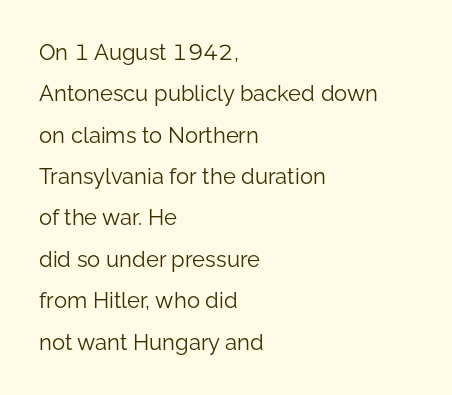
{"italic": "no", "bold": "no", "underline": "no", "align": "left", "line_spacing_ratio": 1.88, "letter_spacing": "normal", "letter_spacing_em": 0.0, "glyph_px": 22}
